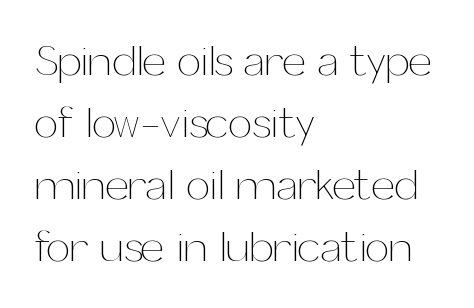
The image shows 43 px thin type, upright; set left-aligned, normal line spacing (1.44x), normal letter spacing, not underlined; medium stroke contrast and a medium x-height.
